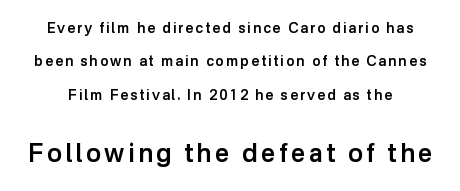
Q: Is the text bold? A: Semi-bold.
Q: Is the text italic (slanted)? A: No, it is upright.
Q: Is the text underlined? A: No.
Q: Is the spacing between lines tight, normal or loose? A: Loose.
Q: Which block of text is set in a larger size, the first (top) or the second (bottom)? A: The second (bottom) one.
